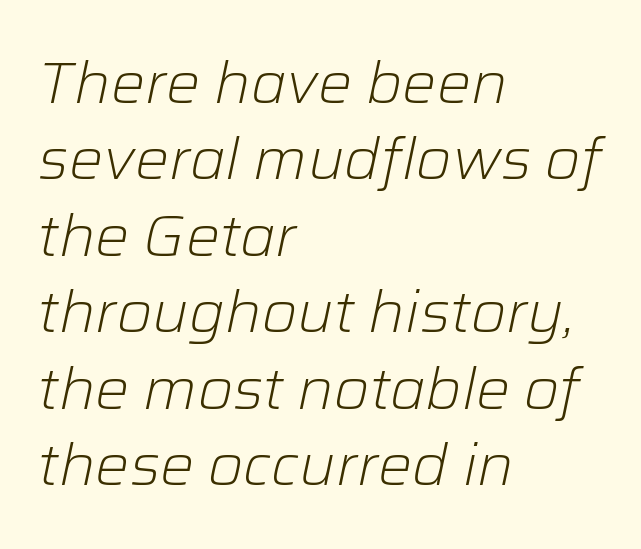
Q: Is the text bold? A: No.
Q: Is the text italic (slanted)? A: Yes, it leans right by about 12 degrees.
Q: Is the text underlined? A: No.
Q: How is the paragraph aligned? A: Left-aligned.
Q: Is the spacing between letters normal or unusually wide? A: Normal.
Q: Is the spacing between lines tight, normal or loose? A: Normal.
Q: Width (condensed, normal, or wide)? A: Normal.
Q: Stroke contrast? A: Low.
Q: x-height? A: Medium.
Q: Monospaced? A: No.
